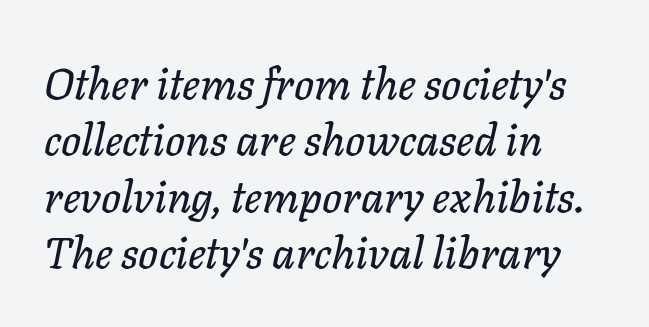
The image shows 44 px text type, italic (leaning right); set left-aligned, normal line spacing (1.28x), normal letter spacing, not underlined; low stroke contrast and a medium x-height.
